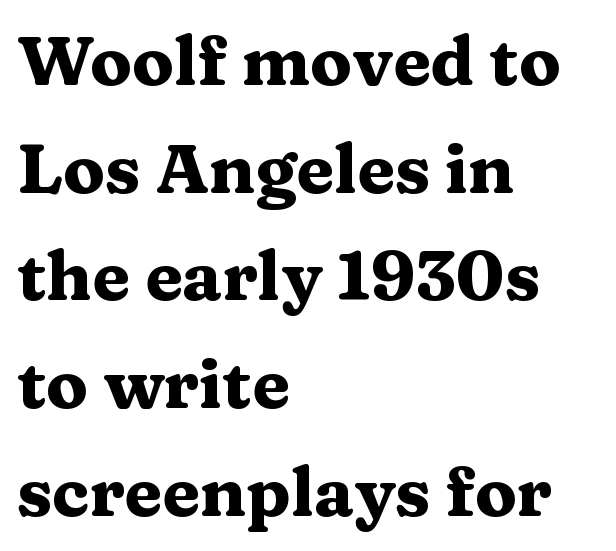
Q: Is the text bold? A: Yes.
Q: Is the text italic (slanted)? A: No, it is upright.
Q: Is the typeface a serif or a sans-serif typeface? A: Serif.
Q: Is the text underlined? A: No.
Q: How is the paragraph aligned? A: Left-aligned.
Q: Is the spacing between letters normal or unusually wide? A: Normal.
Q: Is the spacing between lines tight, normal or loose? A: Normal.
Q: Width (condensed, normal, or wide)? A: Wide.
Q: Stroke contrast? A: Medium.
Q: x-height? A: Medium.
Q: Monospaced? A: No.
